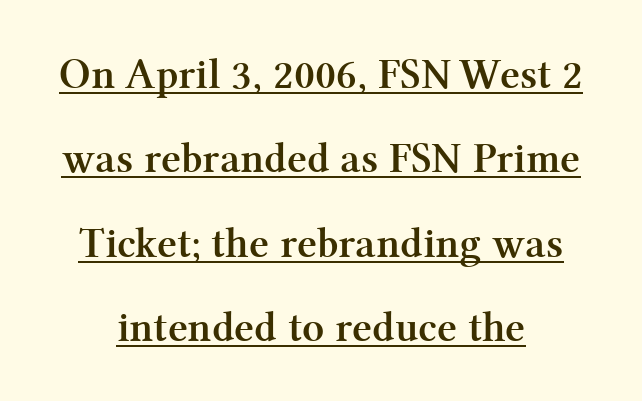
{"serif": "yes", "italic": "no", "bold": "yes", "weight": "semibold", "width": "normal", "stroke_contrast": "medium", "x_height": "medium", "monospaced": "no", "underline": "yes", "align": "center", "line_spacing": "loose", "line_spacing_ratio": 1.96, "letter_spacing": "normal", "letter_spacing_em": 0.0, "glyph_px": 43}
